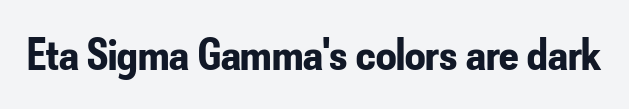
Style check: upright. Grotesque or geometric, the face here clearly has no serifs. Letters rest on an invisible, unmarked baseline. The gaps between neighbouring characters are ordinary and unremarkable.
